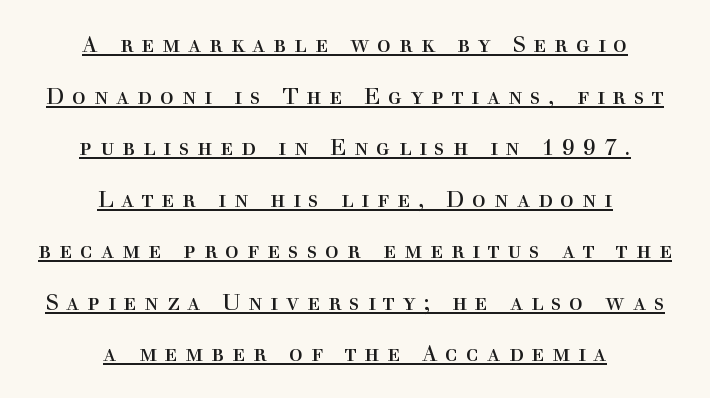
{"italic": "no", "bold": "no", "underline": "yes", "align": "center", "line_spacing": "loose", "line_spacing_ratio": 2.24, "letter_spacing": "wide", "letter_spacing_em": 0.34, "glyph_px": 23}
